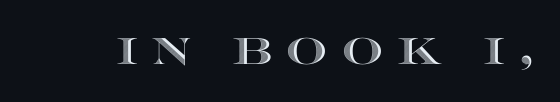
The typography opts for an upright posture over an oblique one. This sample has the flowing, uneven cadence of proportional lettering. Substantial extra tracking has been applied to these lines. Nobody drew a line under any word here.
